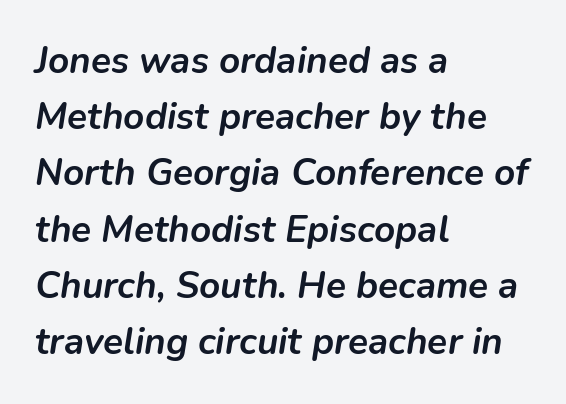
{"italic": "yes", "lean": "right", "slant_degrees": 9, "bold": "yes", "weight": "semibold", "width": "normal", "stroke_contrast": "low", "x_height": "medium", "monospaced": "no", "underline": "no", "align": "left", "line_spacing": "normal", "line_spacing_ratio": 1.52, "letter_spacing": "normal", "letter_spacing_em": 0.0, "glyph_px": 37}
